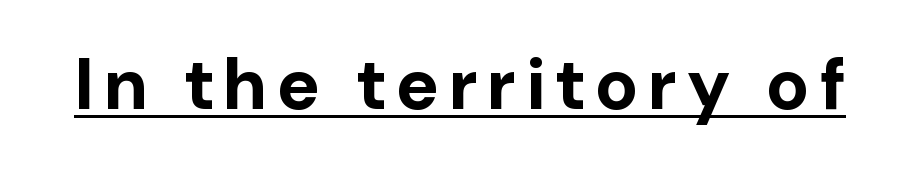
Q: Is the text bold? A: Yes.
Q: Is the text italic (slanted)? A: No, it is upright.
Q: Is the typeface a serif or a sans-serif typeface? A: Sans-serif.
Q: Is the text underlined? A: Yes.
Q: Width (condensed, normal, or wide)? A: Normal.
Q: Stroke contrast? A: Low.
Q: x-height? A: Medium.
Q: Monospaced? A: No.
